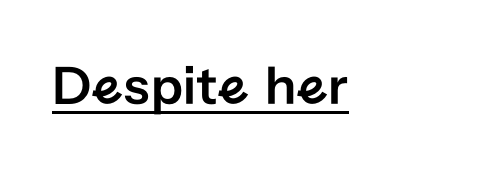
This is roman type, the default non-slanted kind. The passage shown has conventional tracking throughout. In terms of letterform style, serifs are entirely absent. You could not count columns in this text — the font is proportionally spaced. These characters rest on top of a visible drawn line.
